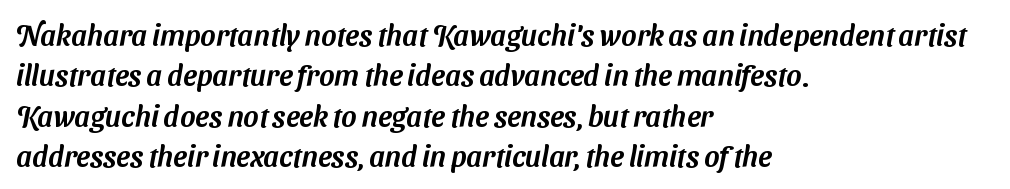
The image shows 29 px sans-serif type; set left-aligned, normal line spacing (1.39x), normal letter spacing, not underlined; medium stroke contrast and a medium x-height.
